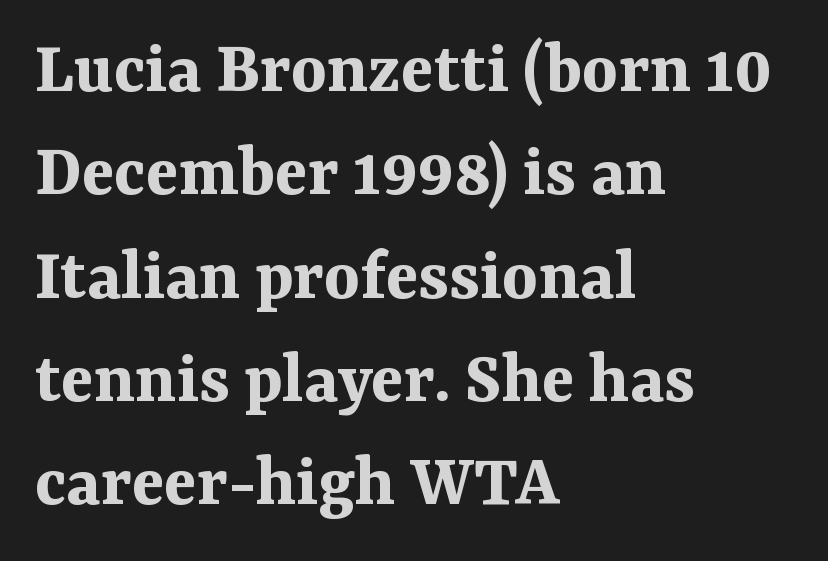
The strip under each line holds only bare page. Do the letters lean? They stand straight. A dark, heavy texture on the line: the type is bold. Nobody touched the tracking dial on this one. The type family on display is of the serif kind. The passage shown is typed in a proportional face where columns would drift.
